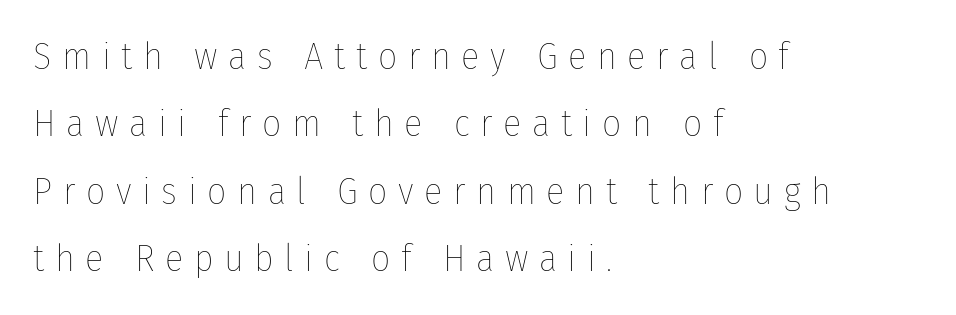
The image shows 38 px thin, condensed type, upright; set left-aligned, line spacing 1.77x, unusually wide letter spacing (+0.28 em), not underlined; low stroke contrast and a medium x-height.
